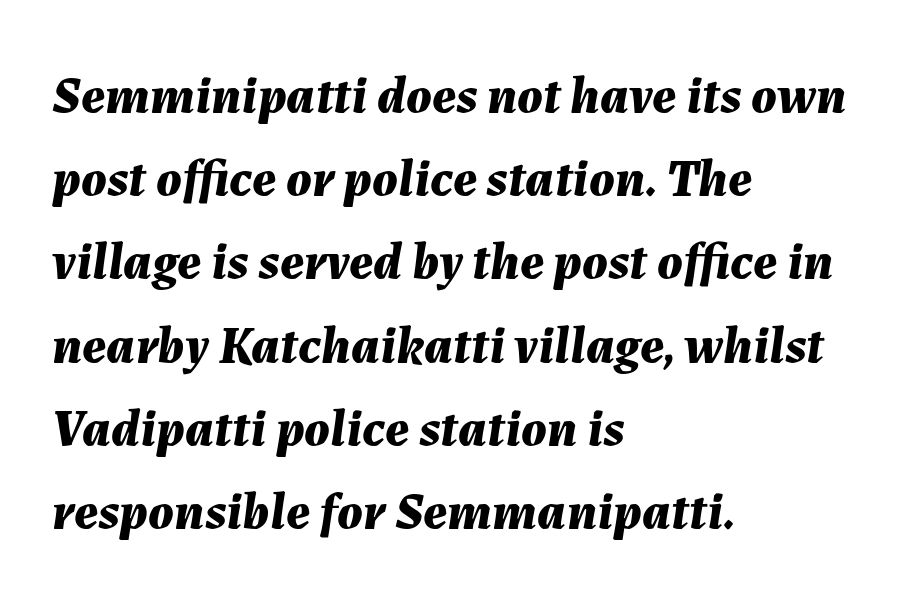
The image shows 53 px bold type, italic (leaning right); set left-aligned, normal line spacing (1.57x), normal letter spacing, not underlined; medium stroke contrast and a medium x-height.
